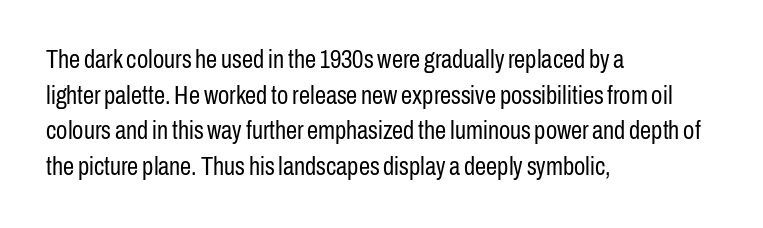
The image shows 25 px text type, upright; set left-aligned, normal line spacing (1.43x), normal letter spacing, not underlined.
